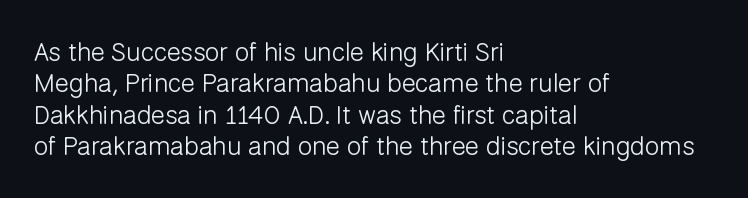
What stands out about the letter spacing? Nothing — it is the standard amount. The rendering anchors every line to the left-hand side. A light-to-regular cut is what we see here. Ordinary non-slanted type is in use.
